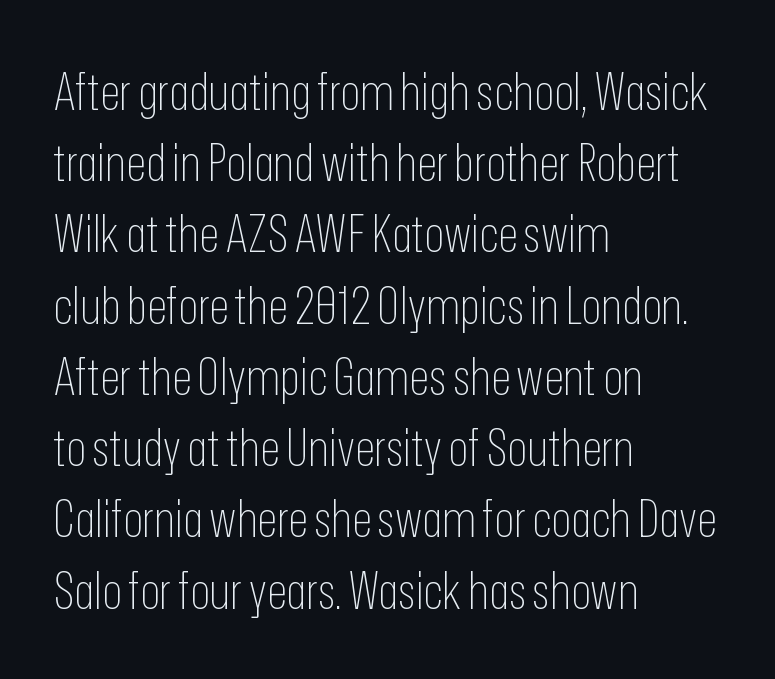
Q: Is the text bold? A: No.
Q: Is the text italic (slanted)? A: No, it is upright.
Q: Is the typeface a serif or a sans-serif typeface? A: Sans-serif.
Q: Is the text underlined? A: No.
Q: How is the paragraph aligned? A: Left-aligned.
Q: Is the spacing between letters normal or unusually wide? A: Normal.
Q: Is the spacing between lines tight, normal or loose? A: Normal.
Q: Width (condensed, normal, or wide)? A: Condensed.
Q: Stroke contrast? A: Low.
Q: x-height? A: Medium.
Q: Monospaced? A: No.
